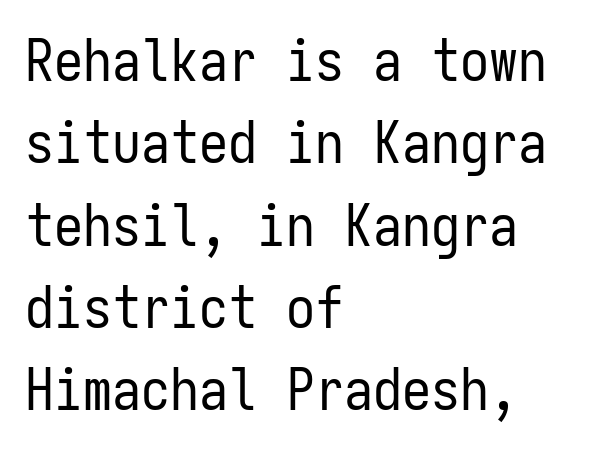
The image shows 58 px regular-weight, condensed sans-serif type, upright, monospaced; set left-aligned, normal line spacing (1.42x), normal letter spacing, not underlined; low stroke contrast and a medium x-height.
